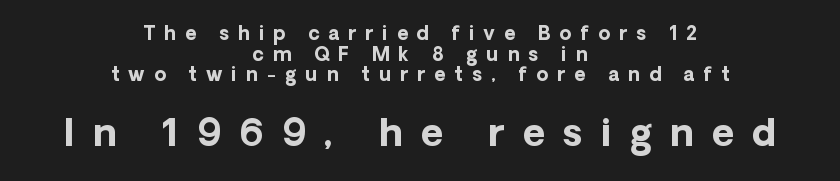
The image shows 38 px bold sans-serif type, upright; set centered, tight line spacing (1.08x), unusually wide letter spacing (+0.48 em), not underlined; the second (bottom) block is 2.0x larger; low stroke contrast and a medium x-height.
